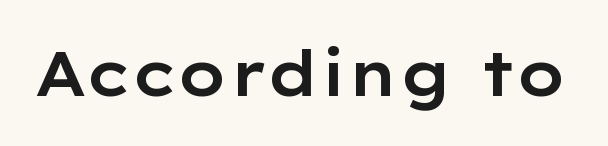
Q: Is the text italic (slanted)? A: No, it is upright.
Q: Is the typeface a serif or a sans-serif typeface? A: Sans-serif.
Q: Is the text underlined? A: No.
Q: Is the spacing between letters normal or unusually wide? A: Normal.
Q: Width (condensed, normal, or wide)? A: Wide.
Q: Stroke contrast? A: Low.
Q: x-height? A: Medium.
Q: Monospaced? A: No.
